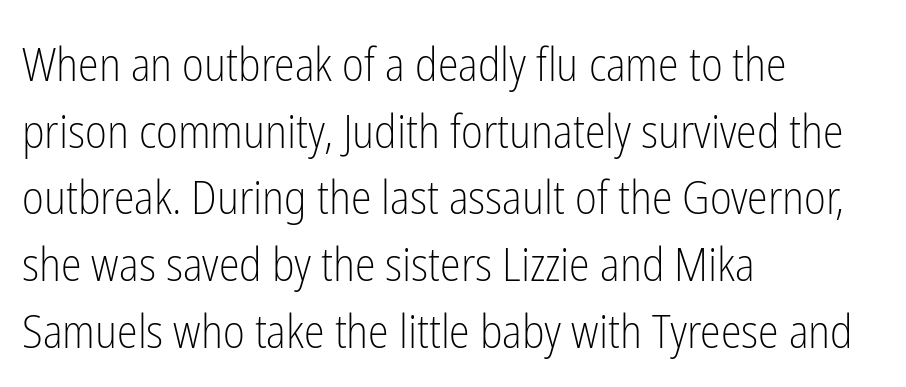
{"serif": "no", "italic": "no", "bold": "no", "weight": "light", "width": "condensed", "stroke_contrast": "low", "x_height": "medium", "monospaced": "no", "underline": "no", "align": "left", "line_spacing": "normal", "line_spacing_ratio": 1.42, "letter_spacing": "normal", "letter_spacing_em": 0.0, "glyph_px": 47}
